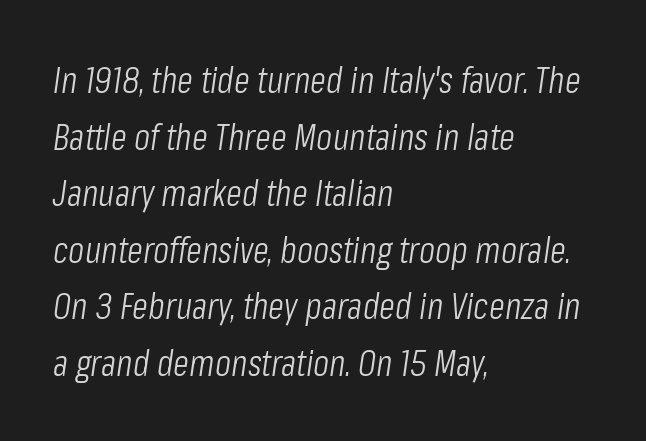
Q: Is the text bold? A: No.
Q: Is the text italic (slanted)? A: Yes, it leans right by about 8 degrees.
Q: Is the text underlined? A: No.
Q: How is the paragraph aligned? A: Left-aligned.
Q: Is the spacing between letters normal or unusually wide? A: Normal.
Q: Is the spacing between lines tight, normal or loose? A: Normal.
Q: Width (condensed, normal, or wide)? A: Condensed.
Q: Stroke contrast? A: Low.
Q: x-height? A: Medium.
Q: Monospaced? A: No.
